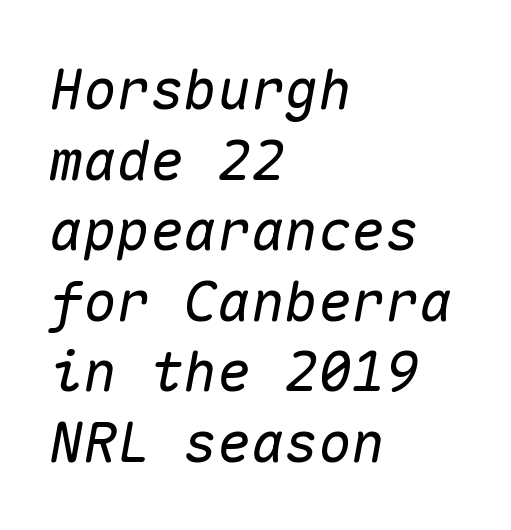
Q: Is the text italic (slanted)? A: Yes, it leans right by about 10 degrees.
Q: Is the text underlined? A: No.
Q: How is the paragraph aligned? A: Left-aligned.
Q: Is the spacing between letters normal or unusually wide? A: Normal.
Q: Is the spacing between lines tight, normal or loose? A: Normal.
Q: Width (condensed, normal, or wide)? A: Normal.
Q: Stroke contrast? A: Medium.
Q: x-height? A: Medium.
Q: Monospaced? A: Yes.
